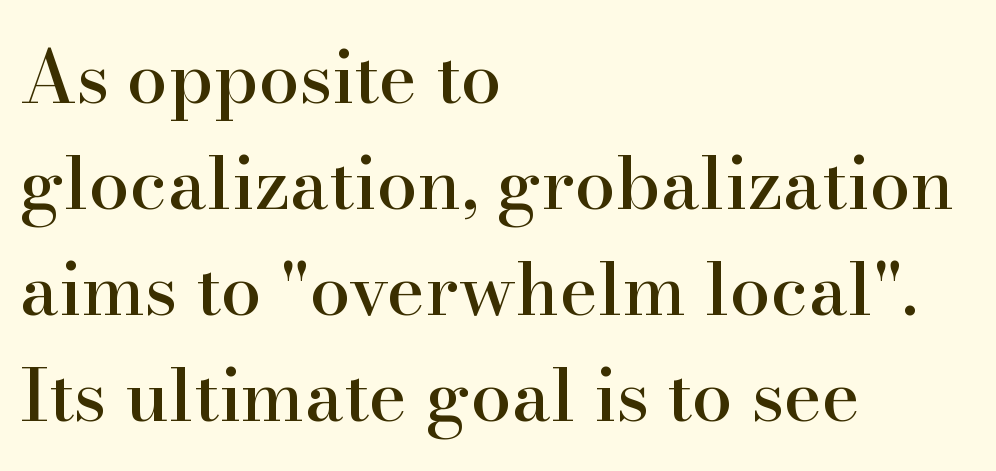
{"serif": "yes", "italic": "no", "width": "normal", "stroke_contrast": "high", "x_height": "small", "monospaced": "no", "underline": "no", "align": "left", "line_spacing": "normal", "line_spacing_ratio": 1.45, "letter_spacing": "normal", "letter_spacing_em": 0.0, "glyph_px": 73}
